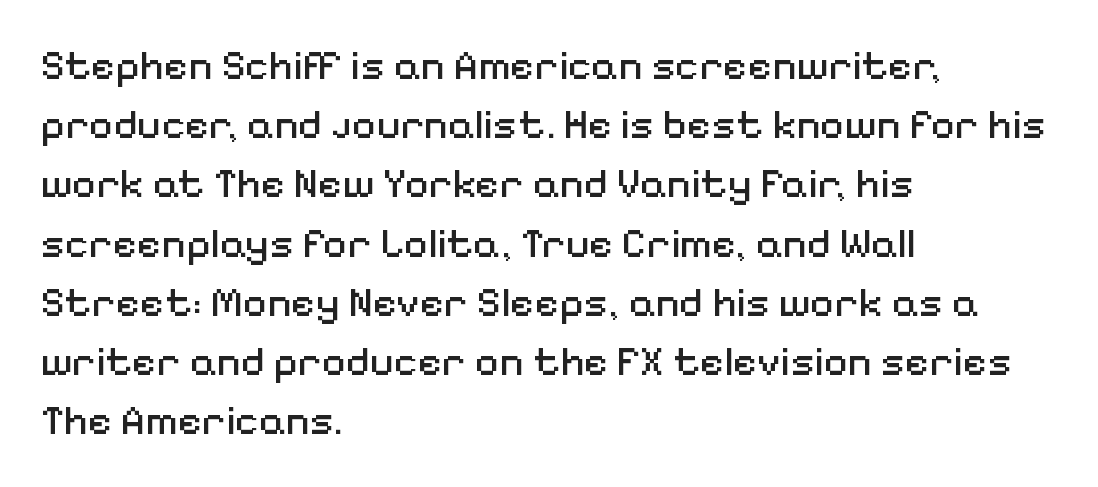
The image shows 42 px regular-weight sans-serif type, upright; set left-aligned, normal line spacing (1.41x), normal letter spacing, not underlined; medium stroke contrast and a medium x-height.
